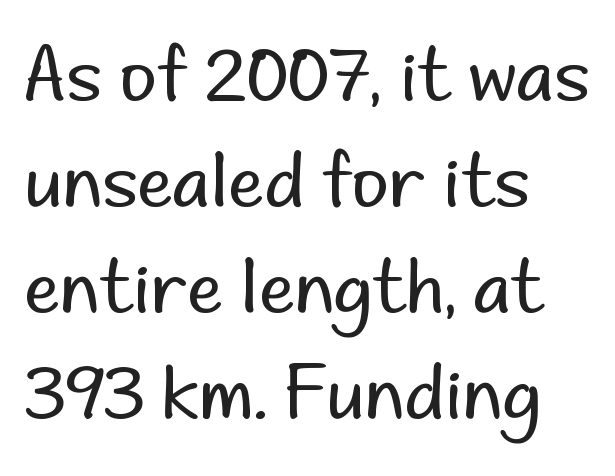
The rendering shows plain stroke endings on the letterforms — a sans-serif design. No extra ink here — the face is not bold. Line spacing here is normal. Anything drawn beneath the words? Only blank space. Spacing verdict: proportional, widths tailored to each character.
